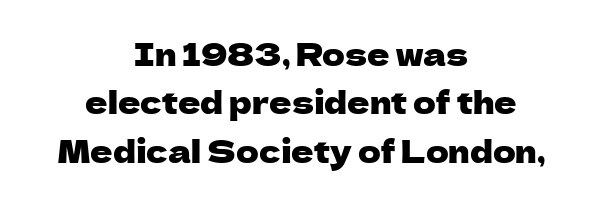
The image shows 31 px sans-serif type, upright; set centered, normal line spacing (1.56x), normal letter spacing, not underlined; low stroke contrast and a medium x-height.
